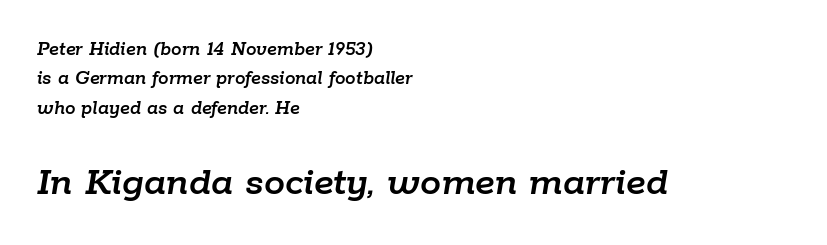
The image shows 42 px text type, italic (leaning right); set left-aligned, normal line spacing (1.4x), normal letter spacing, not underlined; the second (bottom) block is 2.0x larger; low stroke contrast and a medium x-height.
